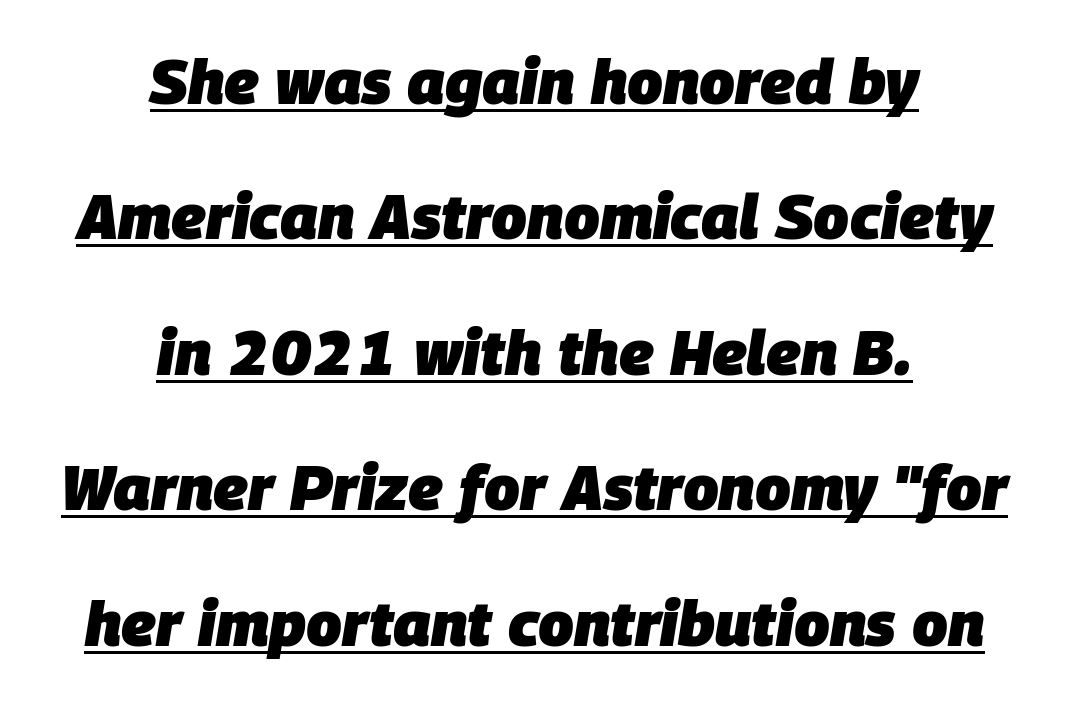
The image shows 63 px heavy type, italic (leaning right); set centered, loose line spacing (2.15x), normal letter spacing, underlined; low stroke contrast and a large x-height.
